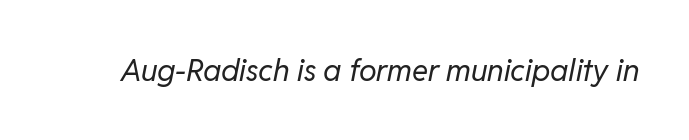
{"italic": "yes", "lean": "right", "slant_degrees": 11, "bold": "no", "weight": "regular", "width": "normal", "stroke_contrast": "low", "x_height": "medium", "monospaced": "no", "underline": "no", "letter_spacing": "normal", "letter_spacing_em": 0.0, "glyph_px": 30}
